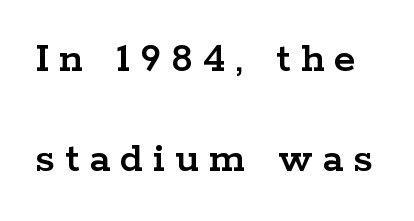
The image shows 44 px wide serif type, upright; set loose line spacing (2.27x), unusually wide letter spacing (+0.23 em), not underlined; low stroke contrast and a medium x-height.
